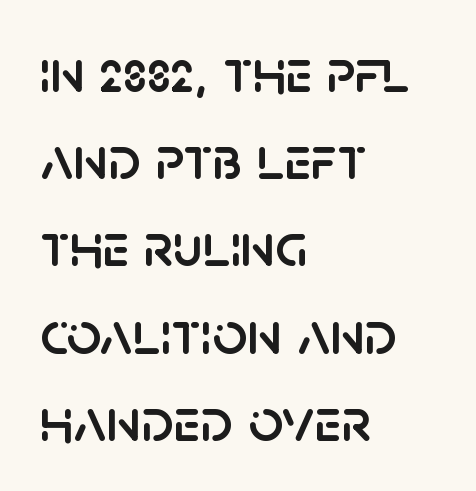
Varying glyph widths throughout — classic text-font behaviour. These lines are set flush left with a ragged right edge. Lines of text with bare space underneath. Quick note: not italic, upright.
